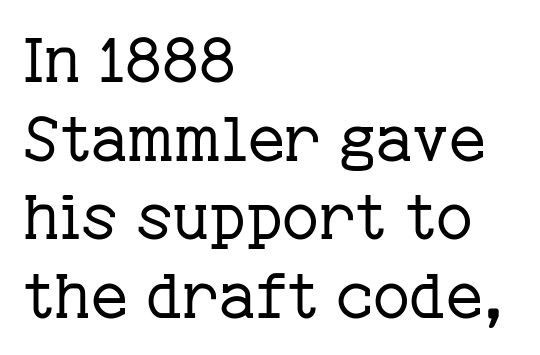
The image shows 63 px regular-weight serif type, upright; set left-aligned, normal line spacing (1.25x), normal letter spacing, not underlined; low stroke contrast and a medium x-height.
